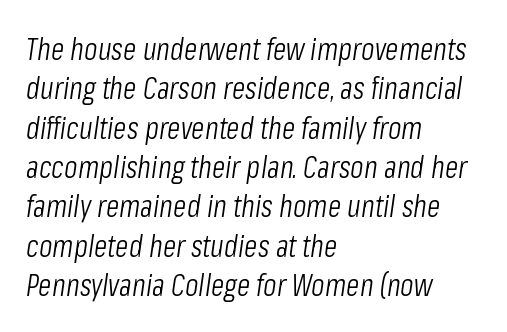
Looks like regular typesetting: each glyph gets only the width it needs. Each stroke keeps to a modest, everyday thickness or less. These lines are set flush left with a ragged right edge. This rendering features lettering with no underline.
